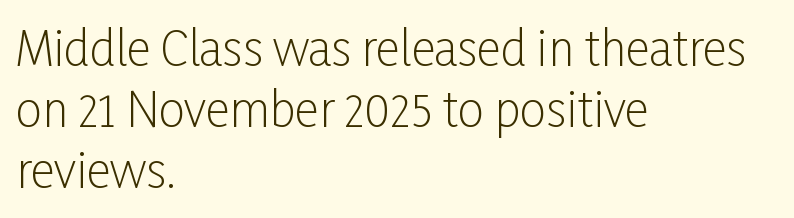
Q: Is the text bold? A: No.
Q: Is the text italic (slanted)? A: No, it is upright.
Q: Is the typeface a serif or a sans-serif typeface? A: Sans-serif.
Q: Is the text underlined? A: No.
Q: How is the paragraph aligned? A: Left-aligned.
Q: Is the spacing between letters normal or unusually wide? A: Normal.
Q: Is the spacing between lines tight, normal or loose? A: Normal.
Q: Width (condensed, normal, or wide)? A: Condensed.
Q: Stroke contrast? A: Low.
Q: x-height? A: Medium.
Q: Monospaced? A: No.
